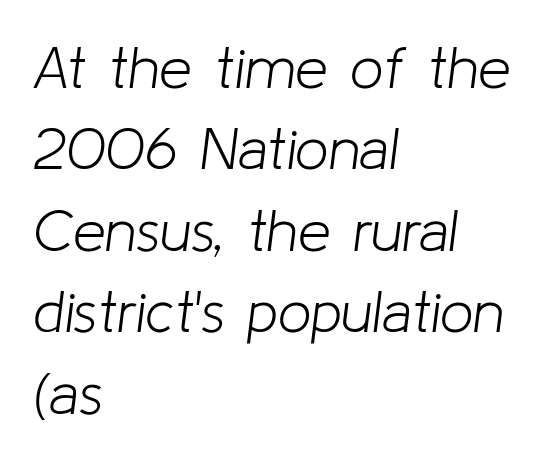
Q: Is the text bold? A: No.
Q: Is the text italic (slanted)? A: Yes, it leans right by about 8 degrees.
Q: Is the text underlined? A: No.
Q: How is the paragraph aligned? A: Left-aligned.
Q: Is the spacing between letters normal or unusually wide? A: Normal.
Q: Is the spacing between lines tight, normal or loose? A: Normal.
Q: Width (condensed, normal, or wide)? A: Normal.
Q: Stroke contrast? A: Low.
Q: x-height? A: Medium.
Q: Monospaced? A: No.
